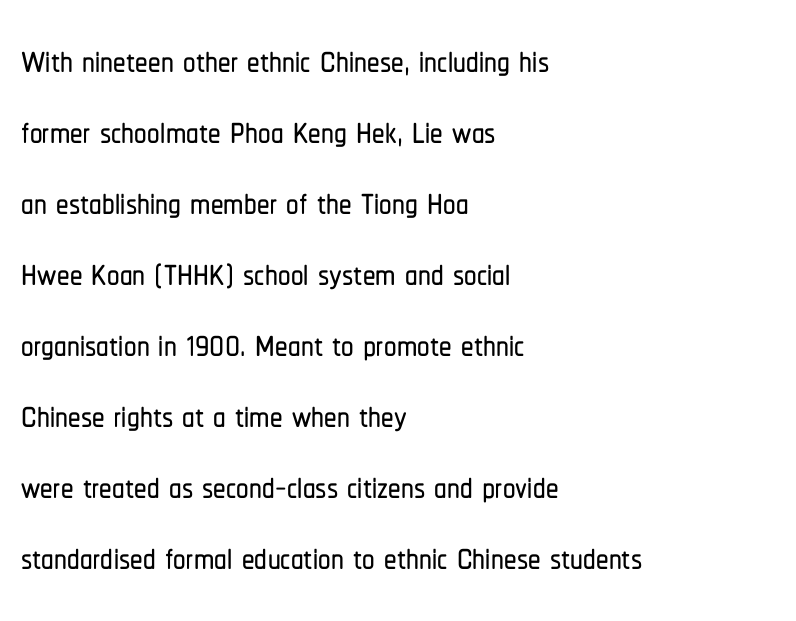
{"serif": "no", "italic": "no", "width": "condensed", "stroke_contrast": "low", "x_height": "medium", "monospaced": "no", "underline": "no", "align": "left", "line_spacing": "normal", "line_spacing_ratio": 1.42, "letter_spacing": "normal", "letter_spacing_em": 0.0, "glyph_px": 50}
